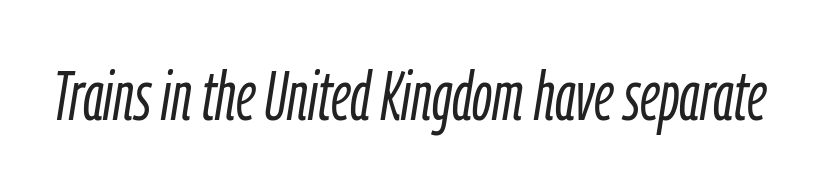
The image shows 69 px light, condensed type, italic (leaning right); set normal letter spacing, not underlined; low stroke contrast and a medium x-height.
